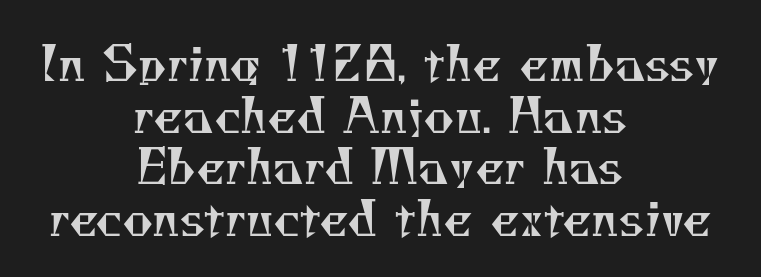
{"serif": "yes", "bold": "no", "weight": "regular", "width": "normal", "stroke_contrast": "medium", "x_height": "small", "monospaced": "no", "underline": "no", "align": "center", "line_spacing": "tight", "line_spacing_ratio": 1.1, "letter_spacing": "normal", "letter_spacing_em": 0.0, "glyph_px": 47}
